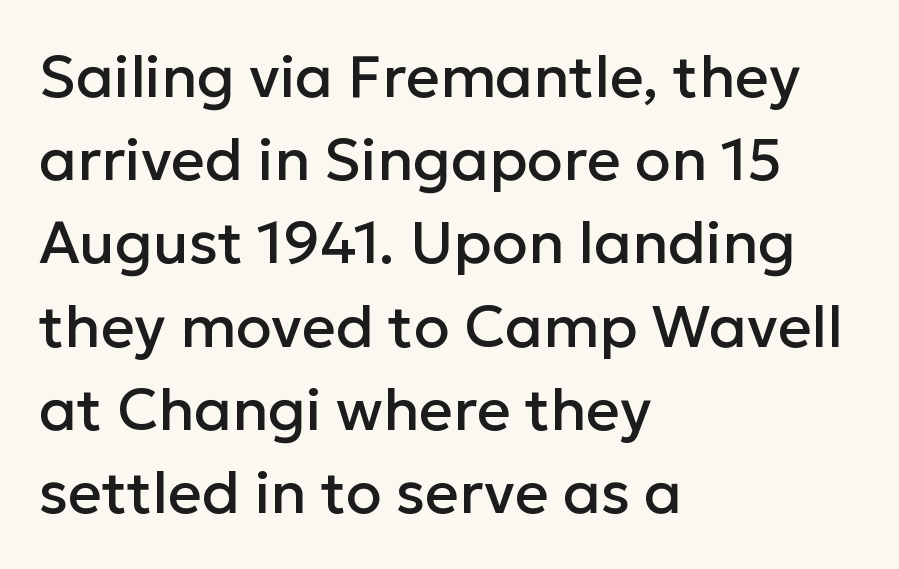
Vertical spacing — default. The type family on display is of the sans-serif kind. These lines stack with their left ends in a neat column. The face used here is proportionally spaced, like ordinary book or web type. Is there any slant? The stems are plumb. No extra tracking has been applied to these lines.
